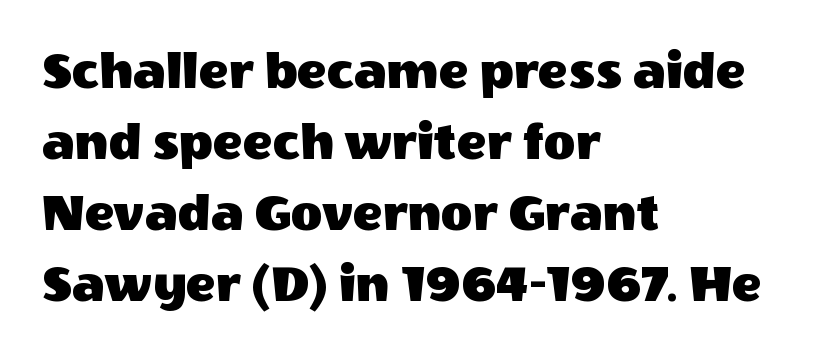
{"serif": "no", "italic": "no", "width": "normal", "x_height": "large", "monospaced": "no", "underline": "no", "align": "left", "line_spacing": "normal", "line_spacing_ratio": 1.29, "letter_spacing": "normal", "letter_spacing_em": 0.0, "glyph_px": 55}
